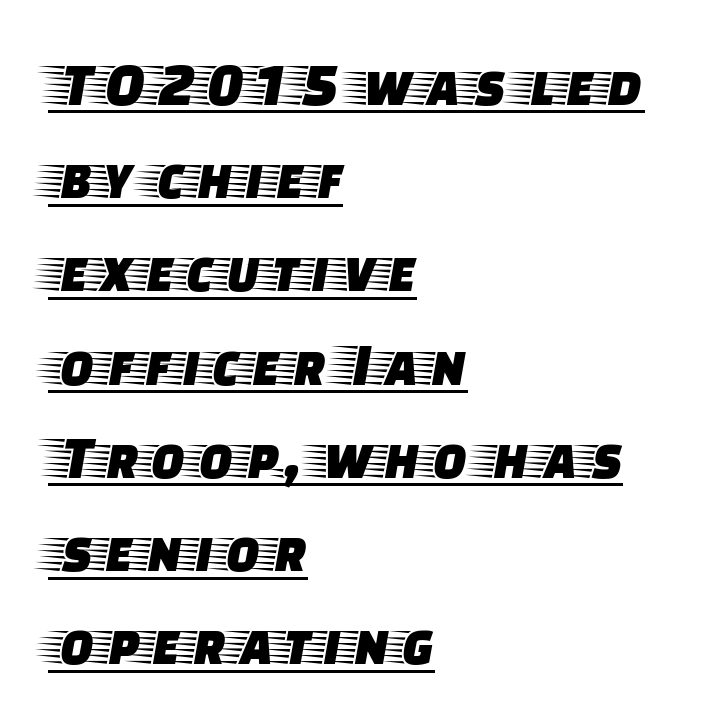
{"serif": "yes", "width": "wide", "stroke_contrast": "low", "x_height": "large", "monospaced": "no", "underline": "yes", "align": "left", "line_spacing": "normal", "line_spacing_ratio": 1.48, "letter_spacing": "normal", "letter_spacing_em": 0.0, "glyph_px": 63}
